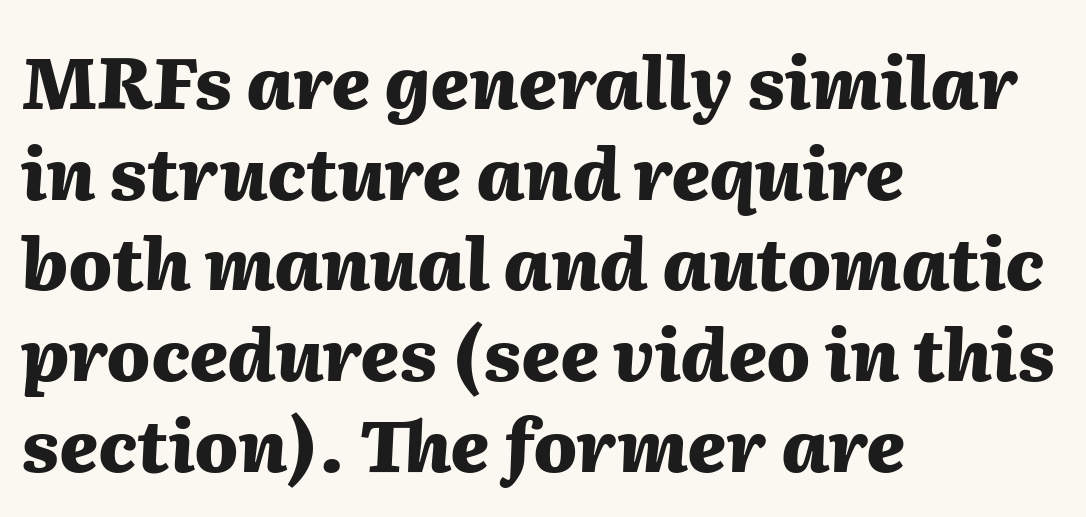
{"italic": "yes", "lean": "right", "slant_degrees": 2, "bold": "yes", "weight": "heavy", "width": "normal", "stroke_contrast": "medium", "x_height": "medium", "monospaced": "no", "underline": "no", "align": "left", "line_spacing": "normal", "line_spacing_ratio": 1.26, "letter_spacing": "normal", "letter_spacing_em": 0.0, "glyph_px": 72}
